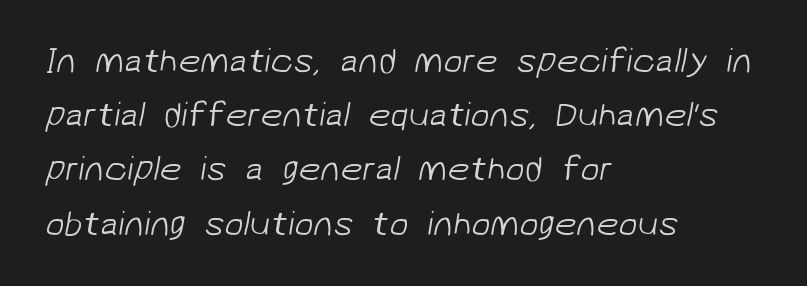
Q: Is the text bold? A: No.
Q: Is the typeface a serif or a sans-serif typeface? A: Sans-serif.
Q: Is the text underlined? A: No.
Q: How is the paragraph aligned? A: Left-aligned.
Q: Is the spacing between letters normal or unusually wide? A: Normal.
Q: Is the spacing between lines tight, normal or loose? A: Normal.
Q: Width (condensed, normal, or wide)? A: Normal.
Q: Stroke contrast? A: Low.
Q: x-height? A: Medium.
Q: Monospaced? A: No.
